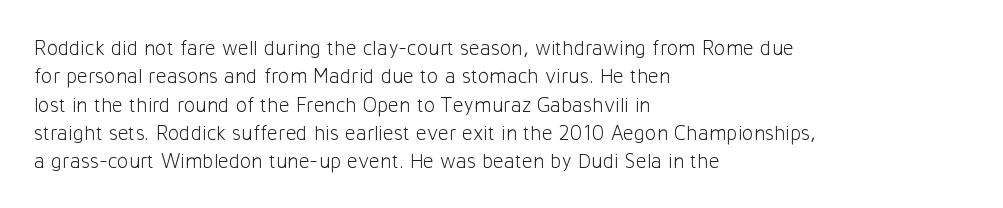
Q: Is the text bold? A: No.
Q: Is the text italic (slanted)? A: No, it is upright.
Q: Is the text underlined? A: No.
Q: How is the paragraph aligned? A: Left-aligned.
Q: Is the spacing between letters normal or unusually wide? A: Normal.
Q: Is the spacing between lines tight, normal or loose? A: Normal.
